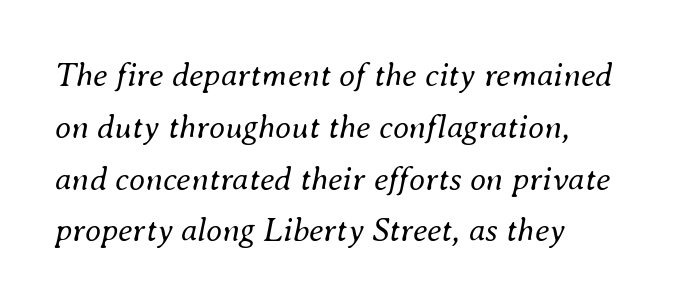
The lines in this sample share a left origin and differ only in where they stop. The face used here is proportionally spaced, like ordinary book or web type. Heft: none added — not bold. Any mark beneath the type? The region is blank.
